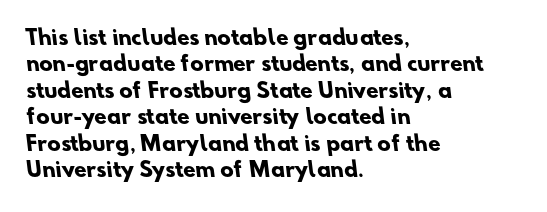
Q: Is the text bold? A: Yes.
Q: Is the text underlined? A: No.
Q: How is the paragraph aligned? A: Left-aligned.
Q: Is the spacing between letters normal or unusually wide? A: Normal.
Q: Is the spacing between lines tight, normal or loose? A: Normal.
